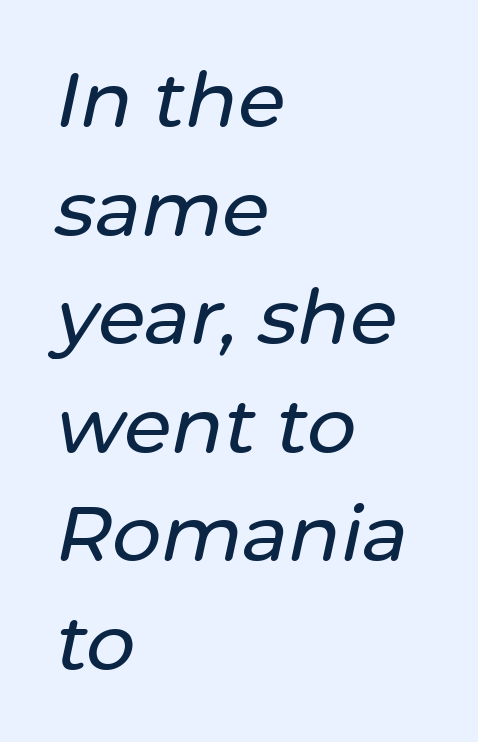
The letters are slanted; this is an italic face. Glyph-to-glyph distance matches everyday printed text. Do the characters align in a grid? No, the font is proportional. Only glyphs here, with clear space below each row. The paragraph shown leans on its left margin. Leading matches the norm, producing a regular column.
